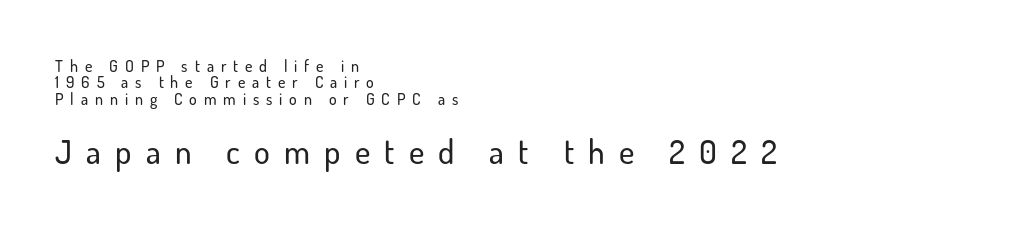
Tightly led — the rows are bunched. Descenders are the only things crossing below the line. If you drew a ruler down the left edge, every line would touch it. Unlike italic type, these characters show no tilt at all.
